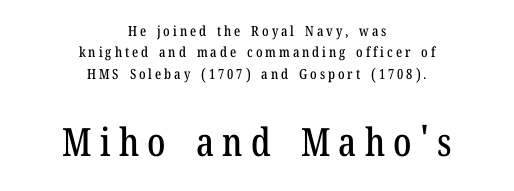
Q: Is the text italic (slanted)? A: No, it is upright.
Q: Is the typeface a serif or a sans-serif typeface? A: Serif.
Q: Is the text underlined? A: No.
Q: How is the paragraph aligned? A: Centered.
Q: Is the spacing between letters normal or unusually wide? A: Unusually wide.
Q: Is the spacing between lines tight, normal or loose? A: Normal.
Q: Which block of text is set in a larger size, the first (top) or the second (bottom)? A: The second (bottom) one.
Q: Width (condensed, normal, or wide)? A: Condensed.
Q: Stroke contrast? A: Low.
Q: x-height? A: Medium.
Q: Monospaced? A: No.
